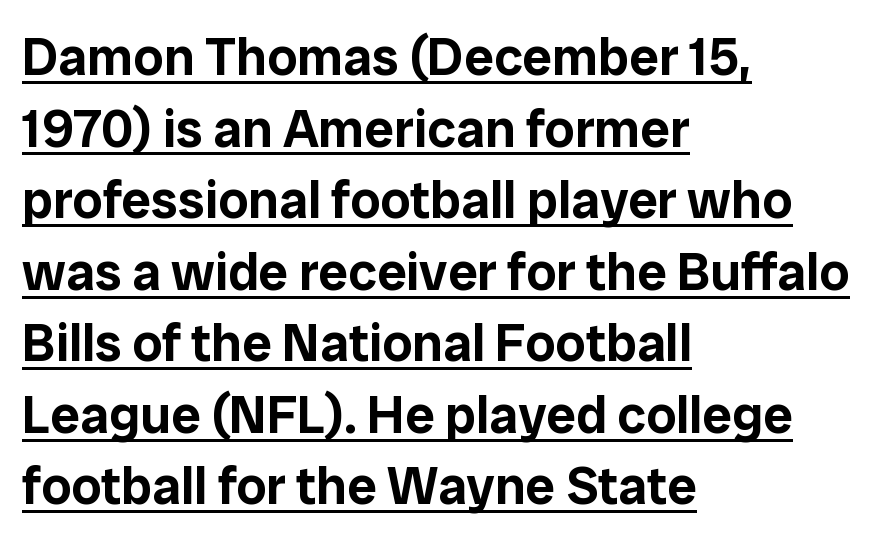
The image shows 53 px sans-serif type, upright; set left-aligned, normal line spacing (1.35x), normal letter spacing, underlined; low stroke contrast and a medium x-height.
